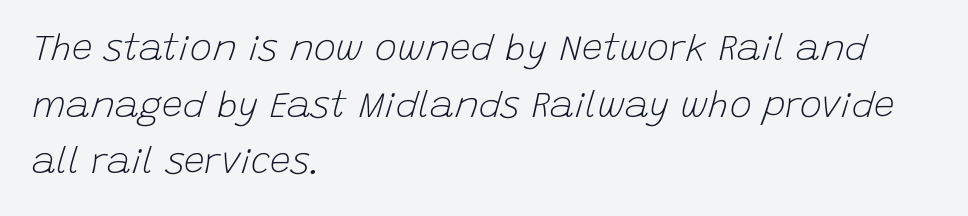
{"italic": "yes", "lean": "right", "slant_degrees": 15, "bold": "no", "weight": "light", "width": "normal", "stroke_contrast": "low", "x_height": "large", "monospaced": "no", "underline": "no", "align": "left", "line_spacing": "normal", "line_spacing_ratio": 1.53, "letter_spacing": "normal", "letter_spacing_em": 0.0, "glyph_px": 37}
